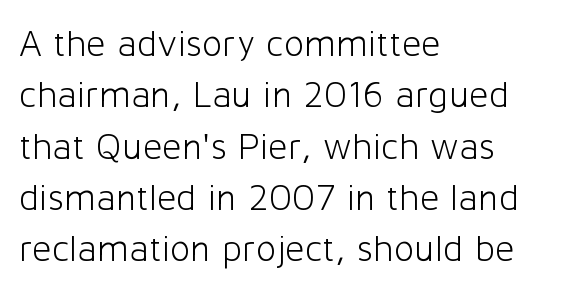
Examine the stroke ends and you'll find no serifs. The typography opts for an upright posture over an oblique one. Stroke mass is kept to a normal reading level or below. Plain, unruled lines of type.
